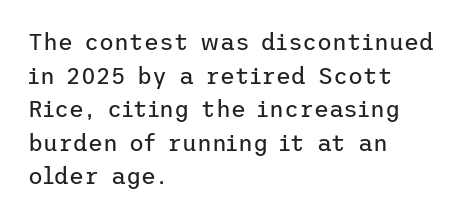
Q: Is the text bold? A: No.
Q: Is the text italic (slanted)? A: No, it is upright.
Q: Is the text underlined? A: No.
Q: How is the paragraph aligned? A: Left-aligned.
Q: Is the spacing between letters normal or unusually wide? A: Normal.
Q: Is the spacing between lines tight, normal or loose? A: Normal.
